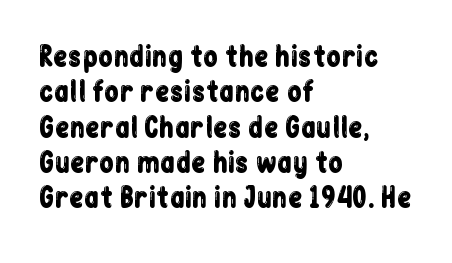
{"italic": "no", "underline": "no", "align": "left", "line_spacing": "normal", "line_spacing_ratio": 1.31, "letter_spacing": "normal", "letter_spacing_em": 0.0, "glyph_px": 27}
